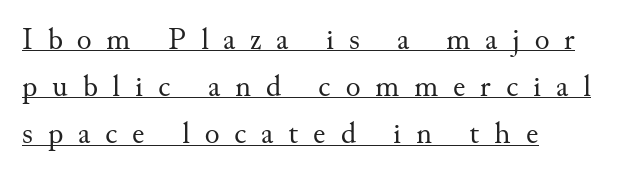
The image shows 31 px regular-weight serif type, upright; set left-aligned, normal line spacing (1.52x), unusually wide letter spacing (+0.48 em), underlined; medium stroke contrast and a small x-height.
